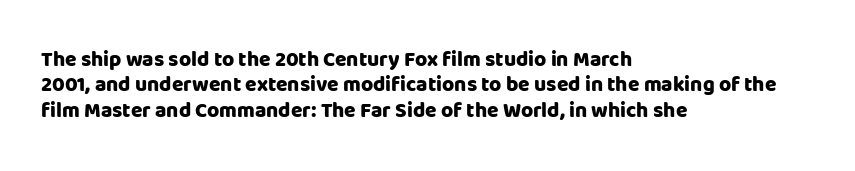
The gaps between neighbouring characters are ordinary and unremarkable. Heavy, bold letterforms. Posture: straight, roman, zero tilt. Caption: multi-line text, flush left, ragged right. Clear beneath every line of the passage.
